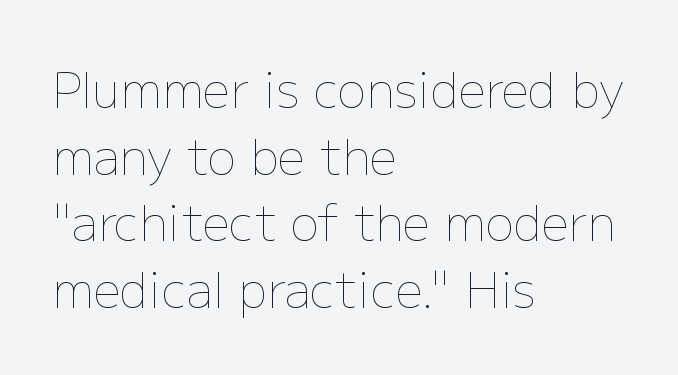
The image shows 48 px thin type, upright; set left-aligned, normal line spacing (1.39x), normal letter spacing, not underlined; low stroke contrast and a medium x-height.
